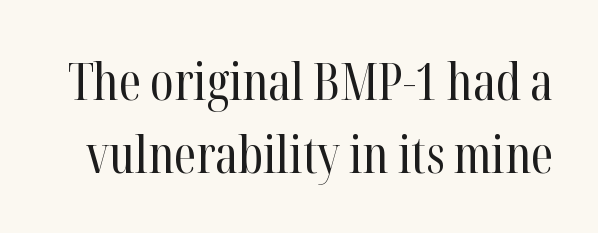
Q: Is the text bold? A: No.
Q: Is the text italic (slanted)? A: No, it is upright.
Q: Is the typeface a serif or a sans-serif typeface? A: Serif.
Q: Is the text underlined? A: No.
Q: Is the spacing between letters normal or unusually wide? A: Normal.
Q: Is the spacing between lines tight, normal or loose? A: Normal.
Q: Width (condensed, normal, or wide)? A: Condensed.
Q: Stroke contrast? A: High.
Q: x-height? A: Medium.
Q: Monospaced? A: No.
